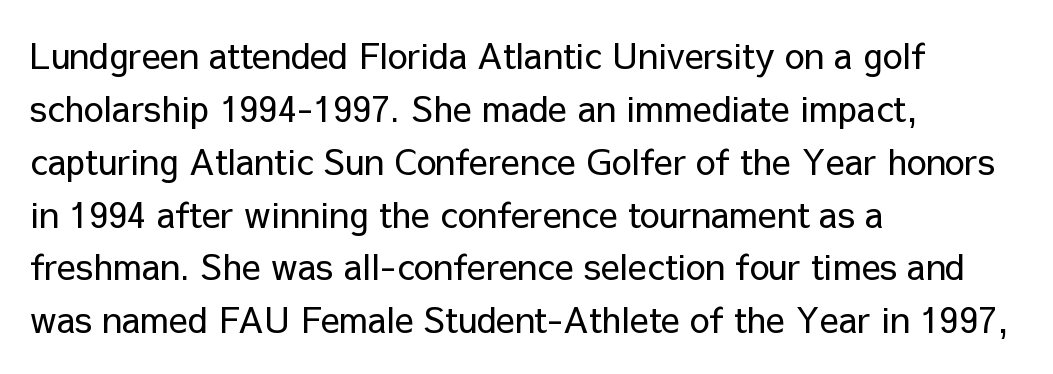
Q: Is the text bold? A: No.
Q: Is the text italic (slanted)? A: No, it is upright.
Q: Is the typeface a serif or a sans-serif typeface? A: Sans-serif.
Q: Is the text underlined? A: No.
Q: How is the paragraph aligned? A: Left-aligned.
Q: Is the spacing between letters normal or unusually wide? A: Normal.
Q: Is the spacing between lines tight, normal or loose? A: Normal.
Q: Width (condensed, normal, or wide)? A: Normal.
Q: Stroke contrast? A: Low.
Q: x-height? A: Medium.
Q: Monospaced? A: No.
